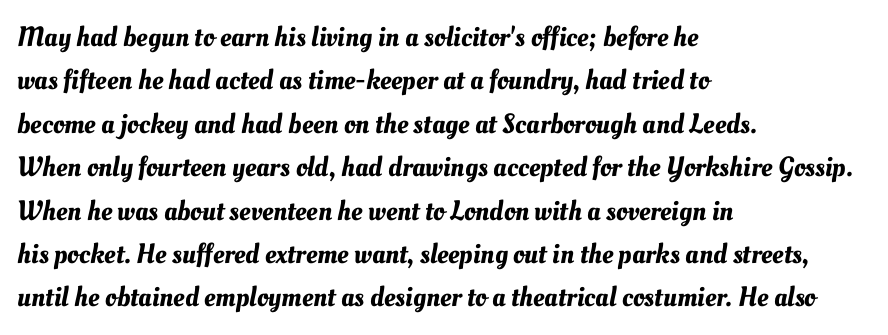
Q: Is the text underlined? A: No.
Q: How is the paragraph aligned? A: Left-aligned.
Q: Is the spacing between letters normal or unusually wide? A: Normal.
Q: Is the spacing between lines tight, normal or loose? A: Normal.
Q: Width (condensed, normal, or wide)? A: Normal.
Q: Stroke contrast? A: Medium.
Q: x-height? A: Small.
Q: Monospaced? A: No.
